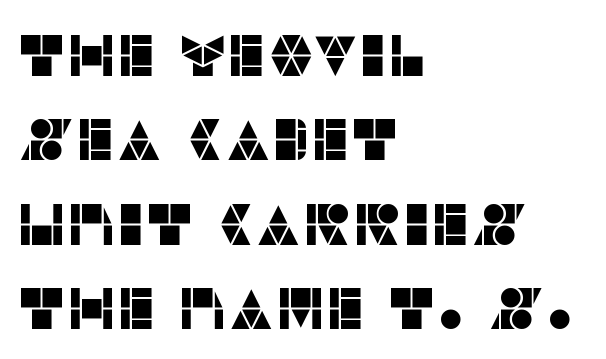
The image shows 59 px sans-serif type, upright; set left-aligned, normal line spacing (1.43x), normal letter spacing, not underlined; low stroke contrast and a large x-height.
